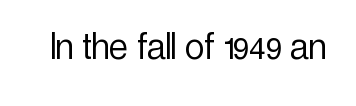
Q: Is the text bold? A: No.
Q: Is the text italic (slanted)? A: No, it is upright.
Q: Is the typeface a serif or a sans-serif typeface? A: Sans-serif.
Q: Is the text underlined? A: No.
Q: Is the spacing between letters normal or unusually wide? A: Normal.
Q: Width (condensed, normal, or wide)? A: Condensed.
Q: x-height? A: Medium.
Q: Monospaced? A: No.
